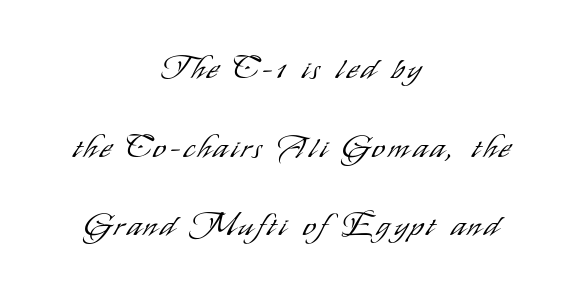
{"serif": "no", "bold": "no", "weight": "light", "width": "condensed", "stroke_contrast": "low", "x_height": "small", "monospaced": "no", "underline": "no", "align": "center", "line_spacing": "loose", "line_spacing_ratio": 2.46, "glyph_px": 32}
